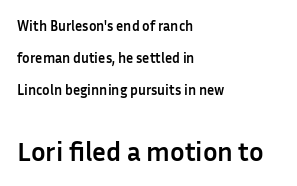
The image shows 27 px bold type, upright; set left-aligned, loose line spacing (2.28x), normal letter spacing, not underlined; the second (bottom) block is 1.93x larger.
